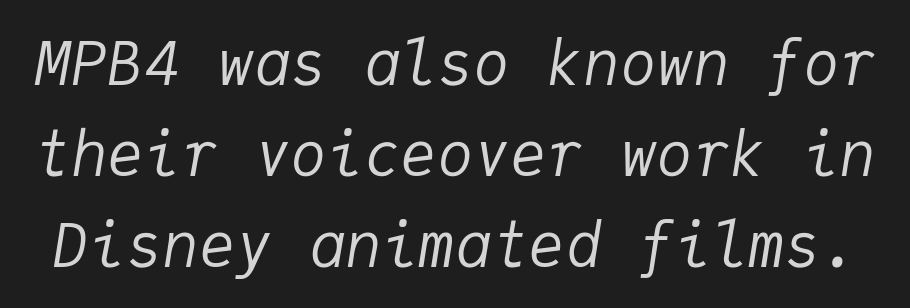
These lines keep a tight, regular rhythm from letter to letter. The line-height multiplier appears to be the usual default. The strokes are not fattened; the text isn't bold. Rule under the text: the space is simply empty. Observe the lean: these are italic letterforms. Monospaced: the letters line up in strict vertical columns.
